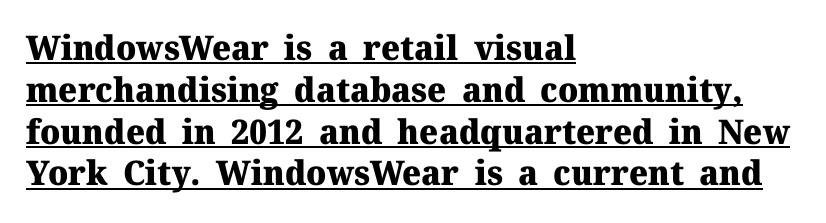
Q: Is the text bold? A: Yes.
Q: Is the text italic (slanted)? A: No, it is upright.
Q: Is the typeface a serif or a sans-serif typeface? A: Serif.
Q: Is the text underlined? A: Yes.
Q: How is the paragraph aligned? A: Left-aligned.
Q: Is the spacing between letters normal or unusually wide? A: Normal.
Q: Width (condensed, normal, or wide)? A: Normal.
Q: Stroke contrast? A: Medium.
Q: x-height? A: Medium.
Q: Monospaced? A: No.
